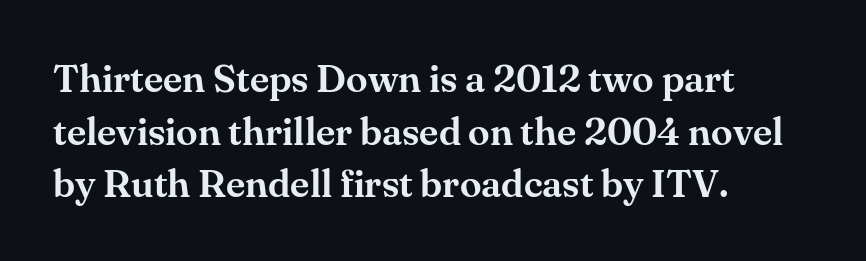
{"serif": "yes", "italic": "no", "width": "normal", "stroke_contrast": "medium", "x_height": "small", "monospaced": "no", "underline": "no", "align": "left", "line_spacing": "normal", "line_spacing_ratio": 1.35, "letter_spacing": "normal", "letter_spacing_em": 0.0, "glyph_px": 39}
